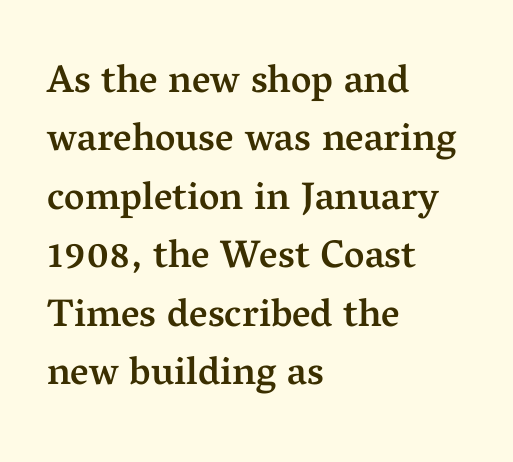
Q: Is the text bold? A: Semi-bold.
Q: Is the text italic (slanted)? A: No, it is upright.
Q: Is the typeface a serif or a sans-serif typeface? A: Serif.
Q: Is the text underlined? A: No.
Q: How is the paragraph aligned? A: Left-aligned.
Q: Is the spacing between letters normal or unusually wide? A: Normal.
Q: Is the spacing between lines tight, normal or loose? A: Normal.
Q: Width (condensed, normal, or wide)? A: Normal.
Q: Stroke contrast? A: Medium.
Q: x-height? A: Medium.
Q: Monospaced? A: No.
